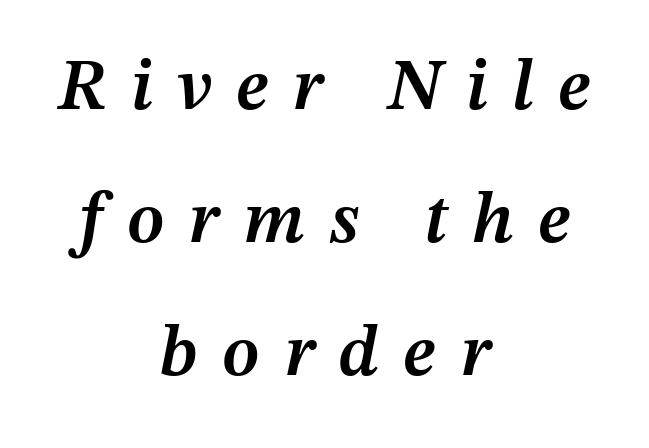
{"italic": "yes", "lean": "right", "slant_degrees": 12, "bold": "semi", "weight": "semibold", "width": "normal", "stroke_contrast": "medium", "x_height": "medium", "monospaced": "no", "underline": "no", "align": "center", "line_spacing_ratio": 1.85, "letter_spacing": "wide", "letter_spacing_em": 0.34, "glyph_px": 72}
